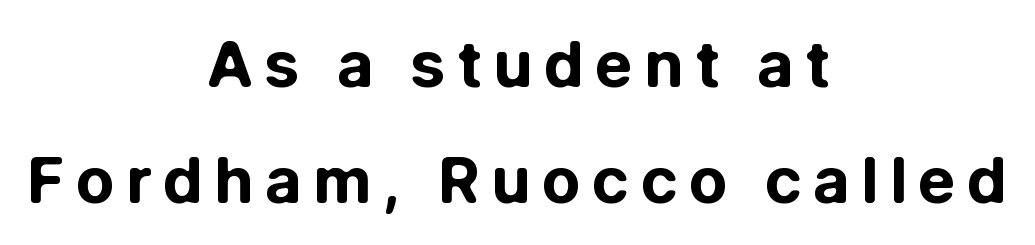
Does the lettering tilt? It doesn't — this is upright. The text was rendered using a sans face with plain stroke endings. These lines carry a lot of weight — the face is fully bold. The text block is weighted toward neither margin, spreading evenly from the middle.
